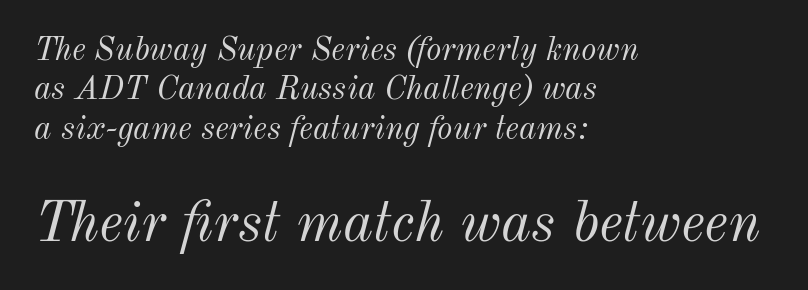
The image shows 57 px light type, italic (leaning right); set left-aligned, line spacing 1.19x, normal letter spacing, not underlined; the second (bottom) block is 1.73x larger; medium stroke contrast and a small x-height.
